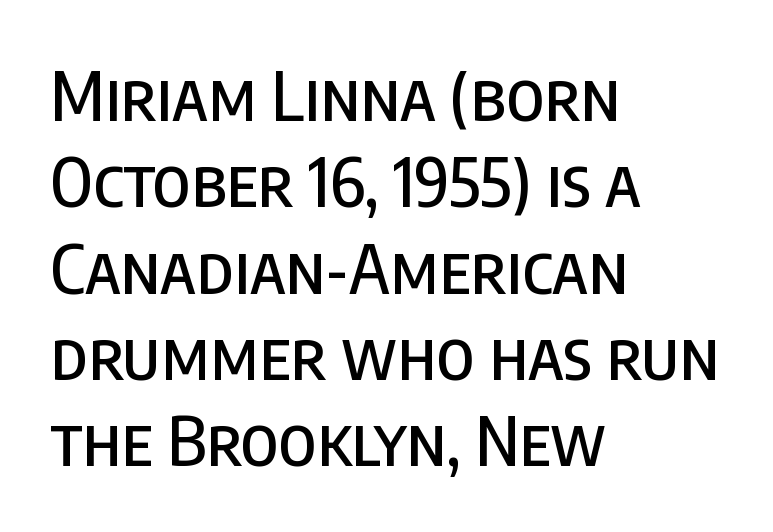
{"serif": "no", "italic": "no", "width": "condensed", "stroke_contrast": "low", "x_height": "large", "monospaced": "no", "underline": "no", "align": "left", "line_spacing": "normal", "line_spacing_ratio": 1.27, "letter_spacing": "normal", "letter_spacing_em": 0.0, "glyph_px": 68}
